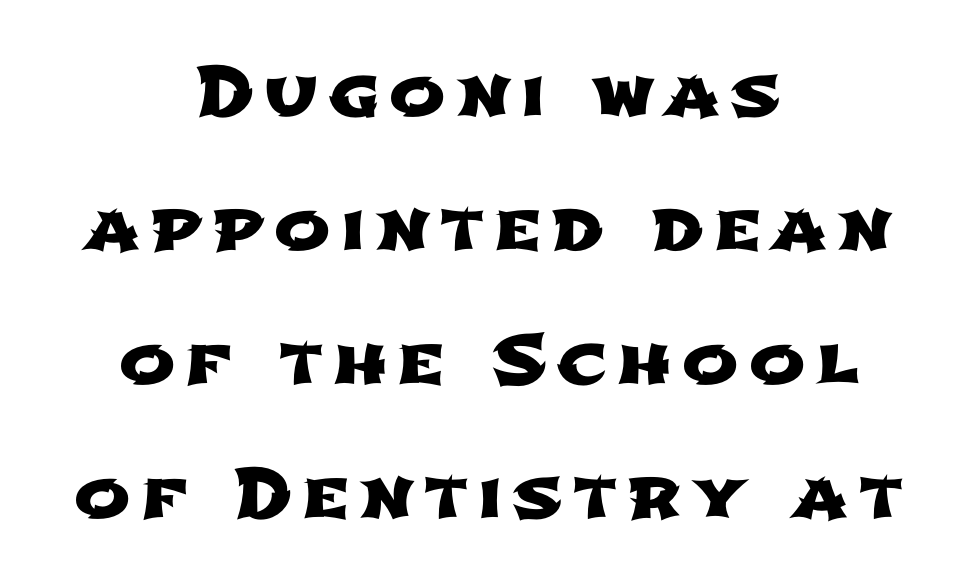
The image shows 67 px wide sans-serif type; set centered, loose line spacing (2.0x), not underlined; low stroke contrast and a medium x-height.
